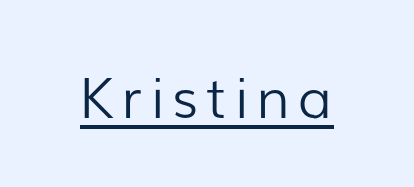
Somebody hit Ctrl+U on this one — the words are underlined. A typesetter would call this proportional, since set widths differ per character. The characters display no serif detailing; their extremities are plain. Every character sits straight up, as roman type does. Stem width sits at or under what a default text font uses.
